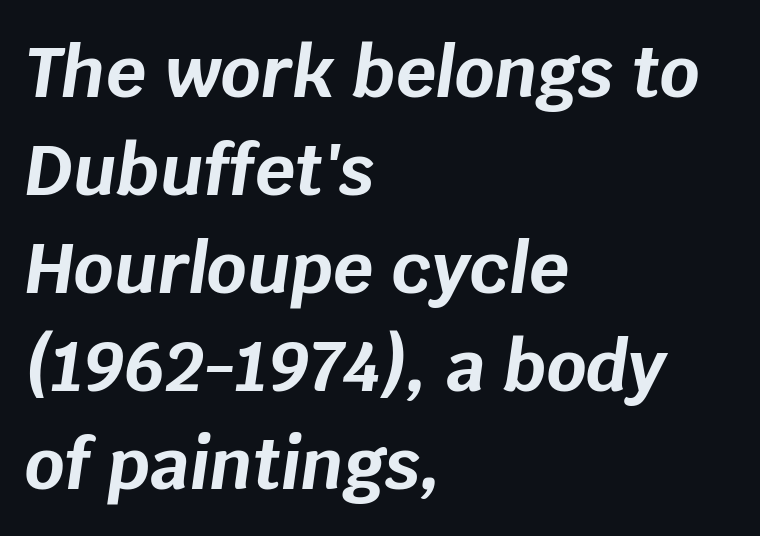
Tall strokes in this sample are angled rather than plumb. I'd describe the lettering as bold — thick and assertive. Looks like regular typesetting: each glyph gets only the width it needs. This rendering leaves character spacing at its baseline value.
